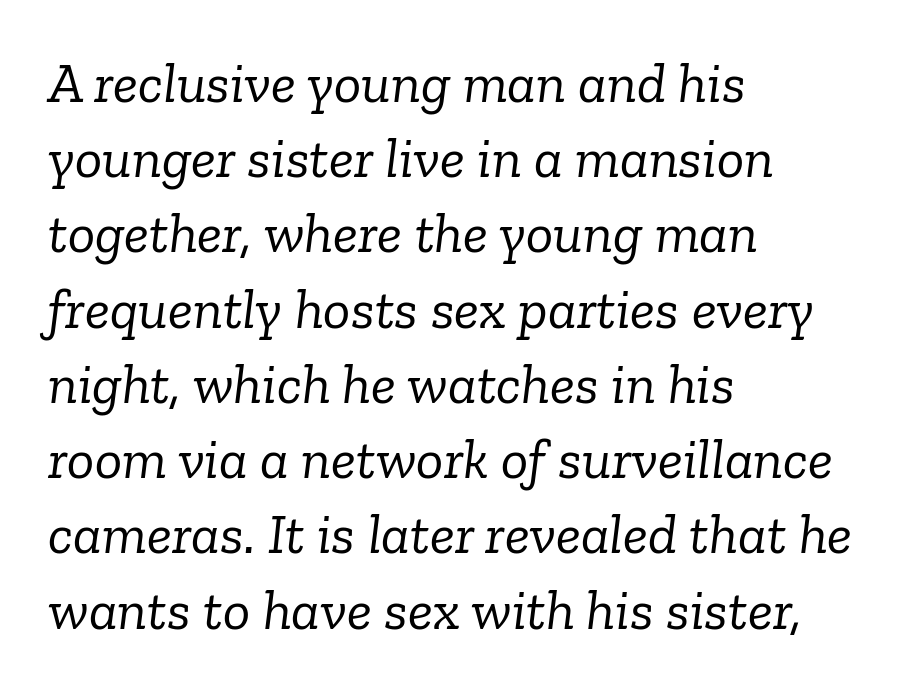
Typographically, this falls in the serif category. Spacing verdict: proportional, widths tailored to each character. The rendering anchors every line to the left-hand side. No chunkiness to these letters — they're not bold. The passage shown has conventional tracking throughout. A bare baseline throughout the passage.
